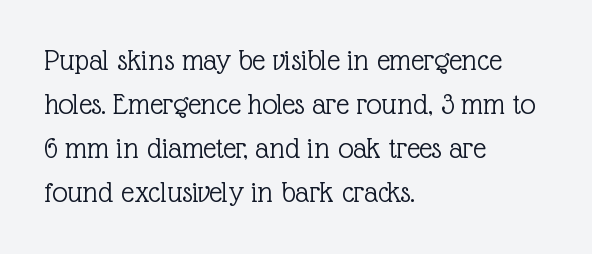
The foot of each line stays bare and open. One glance says typical: line gaps are just what's usual. Proportional: the letters do not fall into vertical columns. Stroke thickness stays within the range of a standard reading face or lighter.
